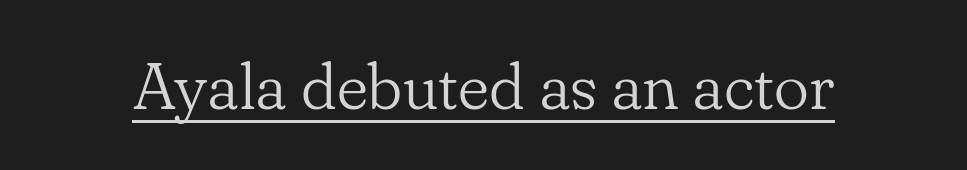
Q: Is the text bold? A: No.
Q: Is the text italic (slanted)? A: No, it is upright.
Q: Is the typeface a serif or a sans-serif typeface? A: Serif.
Q: Is the text underlined? A: Yes.
Q: Is the spacing between letters normal or unusually wide? A: Normal.
Q: Width (condensed, normal, or wide)? A: Normal.
Q: Stroke contrast? A: Low.
Q: x-height? A: Small.
Q: Monospaced? A: No.
